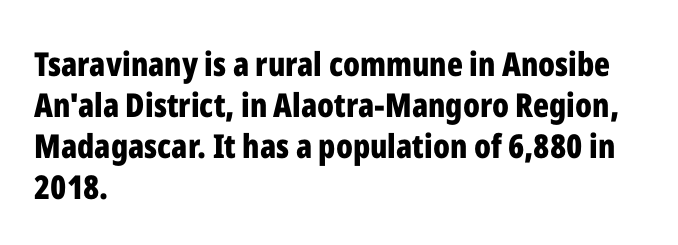
Q: Is the text bold? A: Yes.
Q: Is the text italic (slanted)? A: No, it is upright.
Q: Is the typeface a serif or a sans-serif typeface? A: Sans-serif.
Q: Is the text underlined? A: No.
Q: How is the paragraph aligned? A: Left-aligned.
Q: Is the spacing between letters normal or unusually wide? A: Normal.
Q: Width (condensed, normal, or wide)? A: Condensed.
Q: Stroke contrast? A: Low.
Q: x-height? A: Medium.
Q: Monospaced? A: No.
